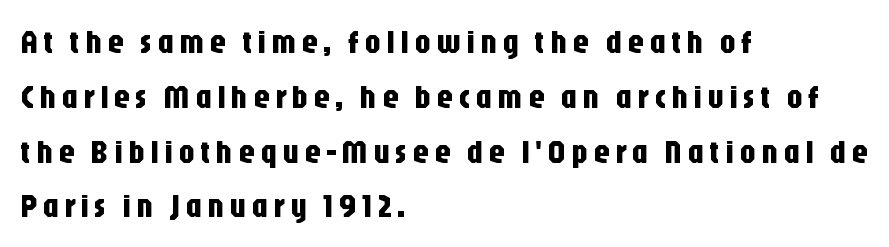
The image shows 33 px condensed sans-serif type, upright; set left-aligned, normal line spacing (1.66x), not underlined; low stroke contrast and a large x-height.
